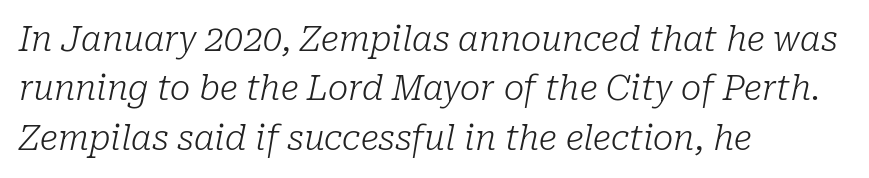
The typeface chosen for these lines features serifs. Visually the block forms a straight wall on the left and a jagged coastline on the right. Words float on clear page, feet unadorned. No heavy texture on the line: the type isn't bold. This is oblique type, the kind used for emphasis or titles.
